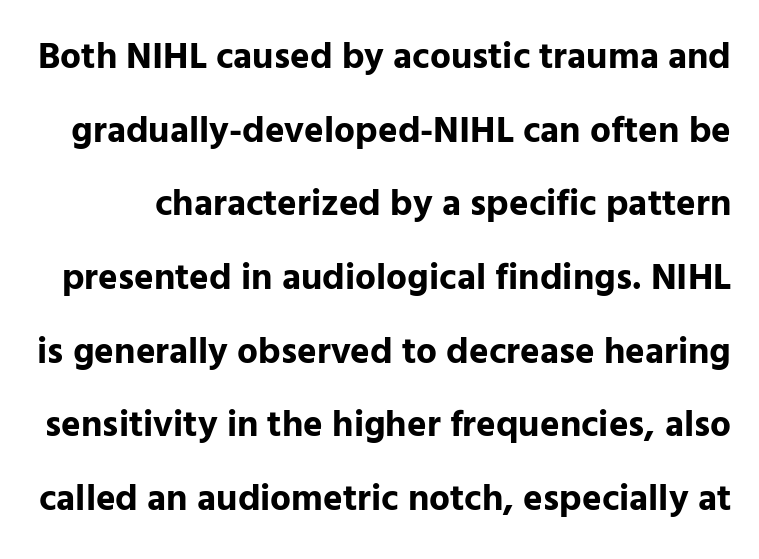
The image shows 37 px bold sans-serif type, upright; set loose line spacing (1.99x), normal letter spacing, not underlined; low stroke contrast and a medium x-height.
